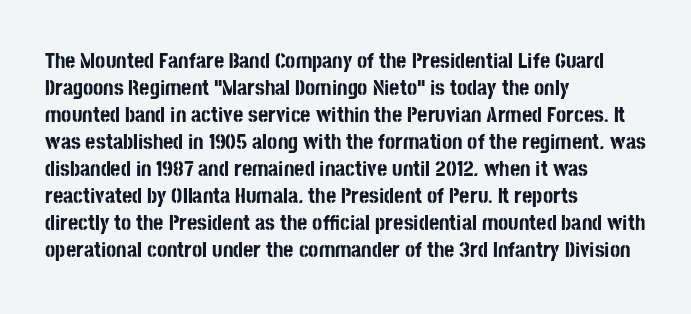
The setting favours the left margin, as ordinary paragraphs usually do. The strip under each line holds only bare page. Every letter is thick-stroked: bold, no question. In terms of posture, this sample is upright. Is the letter spacing exaggerated? No — it looks like the ordinary default.
